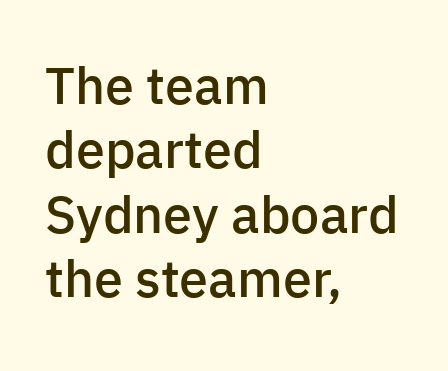
{"serif": "no", "italic": "no", "bold": "semi", "weight": "semibold", "width": "normal", "stroke_contrast": "low", "x_height": "medium", "monospaced": "no", "underline": "no", "align": "left", "line_spacing_ratio": 1.24, "letter_spacing": "normal", "letter_spacing_em": 0.0, "glyph_px": 52}
